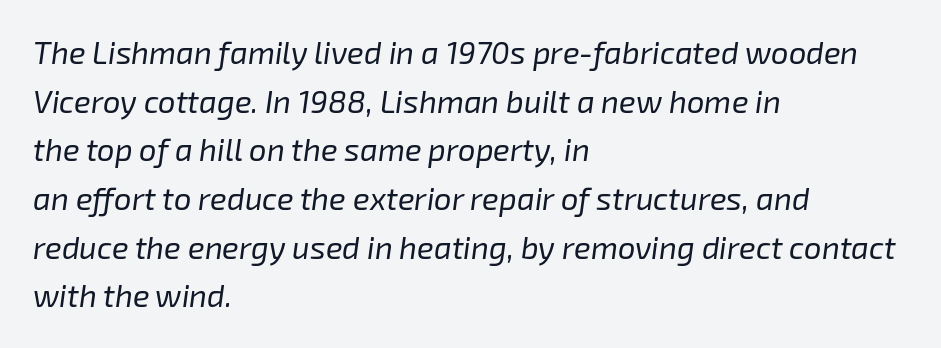
The image shows 31 px regular-weight type, italic (leaning right); set left-aligned, normal line spacing (1.57x), normal letter spacing, not underlined; low stroke contrast and a medium x-height.
